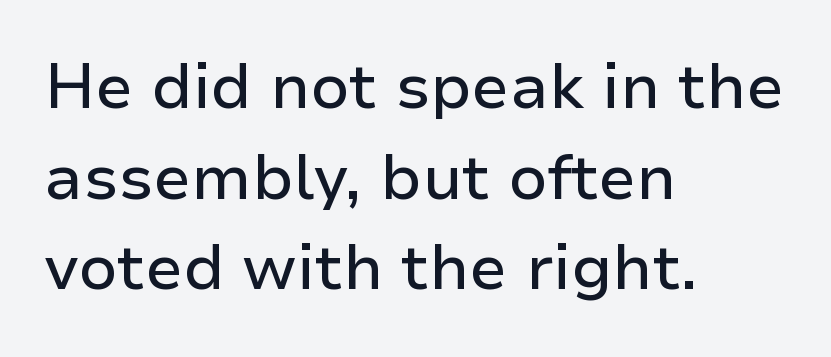
There is no visible air inserted between adjacent glyphs. Grotesque or geometric, the face here clearly has no serifs. Ascenders rise straight up at ninety degrees. The paragraph shown leans on its left margin. This sample keeps an unexceptional amount of space between lines. The letters advance in unequal steps, a hallmark of proportional type.
